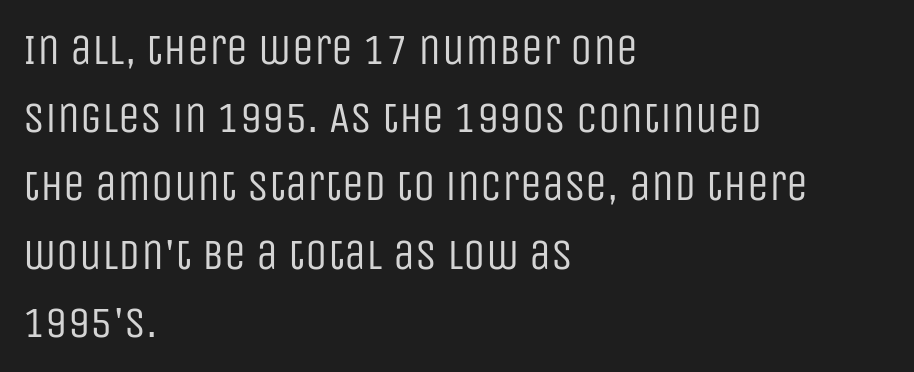
{"serif": "no", "italic": "no", "bold": "no", "weight": "regular", "width": "condensed", "stroke_contrast": "low", "x_height": "large", "monospaced": "no", "underline": "no", "align": "left", "line_spacing": "normal", "line_spacing_ratio": 1.55, "letter_spacing": "normal", "letter_spacing_em": 0.0, "glyph_px": 44}
